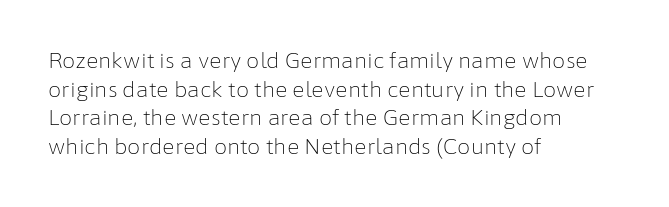
Line beginnings align vertically; line endings do not. Whoever set this chose a conventional vertical rhythm. Stroke mass is kept to a normal reading level or below. Nobody touched the tracking dial on this one.
